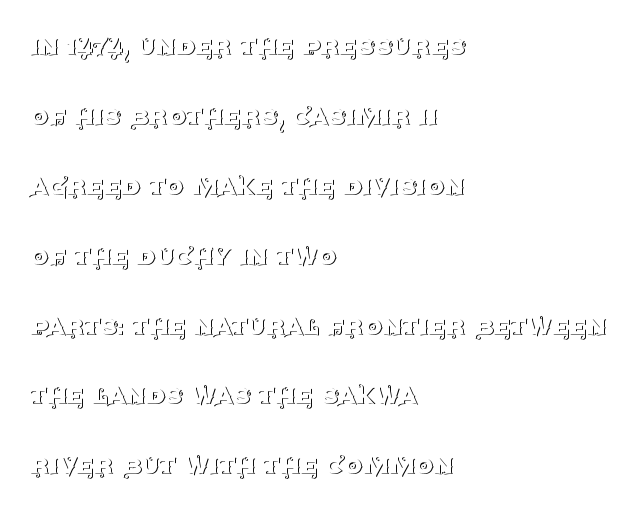
{"serif": "yes", "italic": "no", "bold": "no", "weight": "thin", "width": "normal", "stroke_contrast": "medium", "x_height": "large", "monospaced": "no", "underline": "no", "align": "left", "line_spacing": "loose", "line_spacing_ratio": 2.33, "letter_spacing": "normal", "letter_spacing_em": 0.0, "glyph_px": 30}
